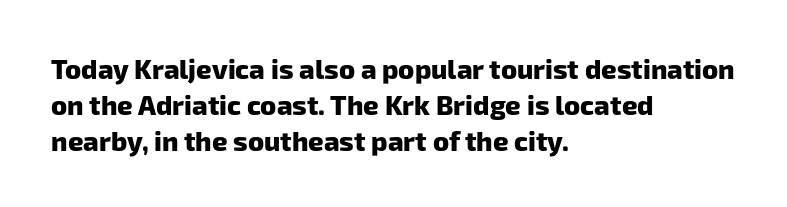
Q: Is the text bold? A: Yes.
Q: Is the text underlined? A: No.
Q: How is the paragraph aligned? A: Left-aligned.
Q: Is the spacing between letters normal or unusually wide? A: Normal.
Q: Is the spacing between lines tight, normal or loose? A: Normal.
